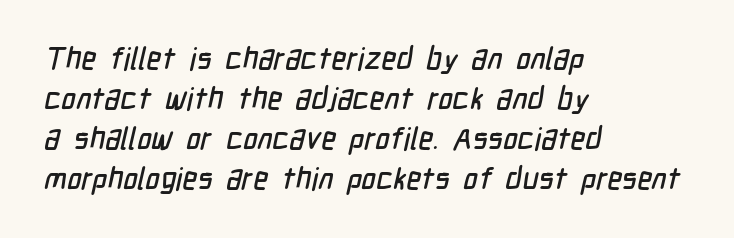
Q: Is the typeface a serif or a sans-serif typeface? A: Sans-serif.
Q: Is the text underlined? A: No.
Q: How is the paragraph aligned? A: Left-aligned.
Q: Is the spacing between letters normal or unusually wide? A: Normal.
Q: Is the spacing between lines tight, normal or loose? A: Normal.
Q: Width (condensed, normal, or wide)? A: Condensed.
Q: Stroke contrast? A: Low.
Q: x-height? A: Medium.
Q: Monospaced? A: No.
